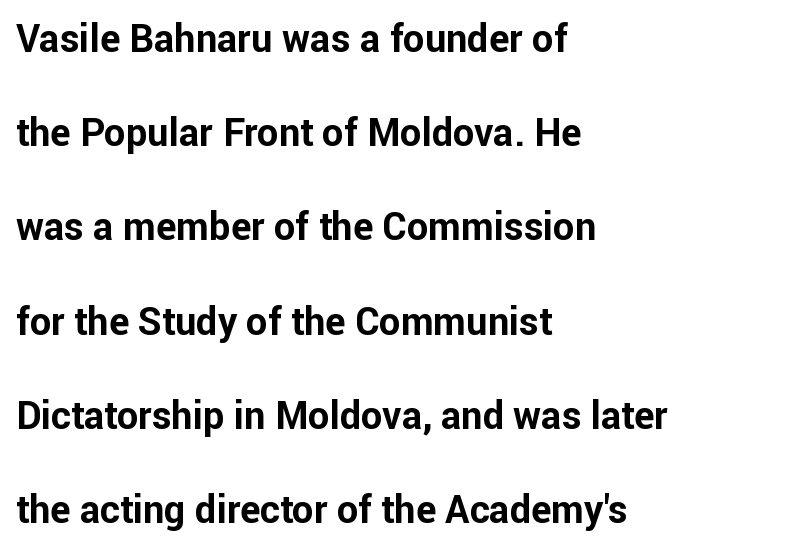
The image shows 38 px bold sans-serif type, upright; set left-aligned, loose line spacing (2.48x), normal letter spacing, not underlined; low stroke contrast and a medium x-height.
